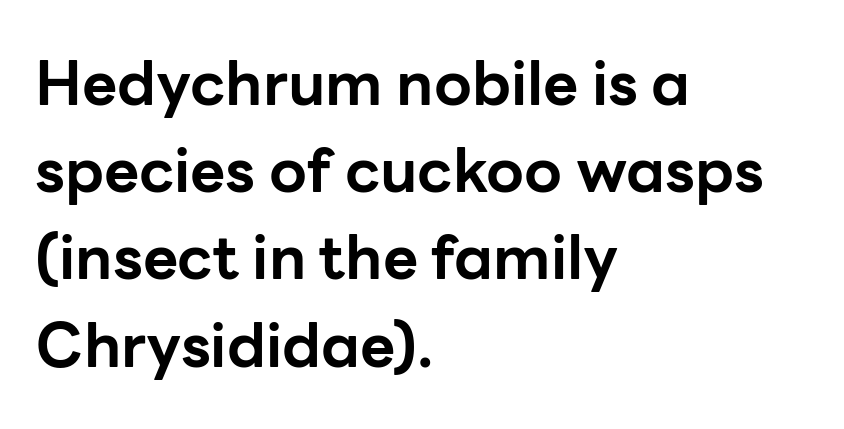
Q: Is the text bold? A: Yes.
Q: Is the text italic (slanted)? A: No, it is upright.
Q: Is the typeface a serif or a sans-serif typeface? A: Sans-serif.
Q: Is the text underlined? A: No.
Q: How is the paragraph aligned? A: Left-aligned.
Q: Is the spacing between letters normal or unusually wide? A: Normal.
Q: Is the spacing between lines tight, normal or loose? A: Normal.
Q: Width (condensed, normal, or wide)? A: Normal.
Q: Stroke contrast? A: Low.
Q: x-height? A: Medium.
Q: Monospaced? A: No.
